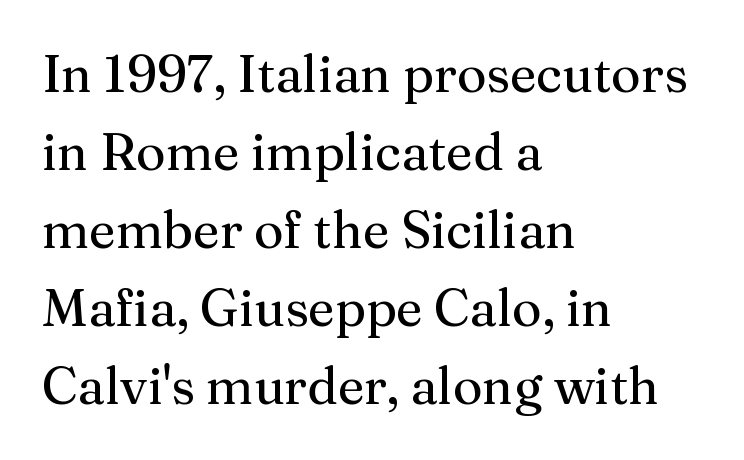
The image shows 51 px serif type, upright; set left-aligned, normal line spacing (1.53x), normal letter spacing, not underlined; medium stroke contrast and a medium x-height.
